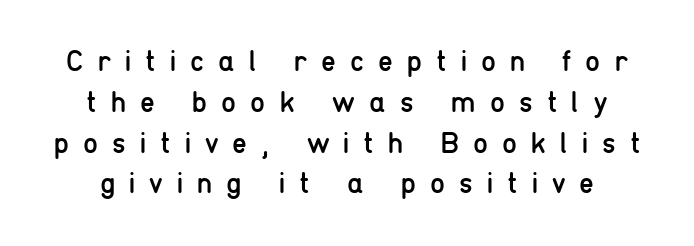
Q: Is the text bold? A: No.
Q: Is the text italic (slanted)? A: No, it is upright.
Q: Is the typeface a serif or a sans-serif typeface? A: Sans-serif.
Q: Is the text underlined? A: No.
Q: Is the spacing between letters normal or unusually wide? A: Unusually wide.
Q: Is the spacing between lines tight, normal or loose? A: Normal.
Q: Width (condensed, normal, or wide)? A: Condensed.
Q: Stroke contrast? A: Low.
Q: x-height? A: Medium.
Q: Monospaced? A: No.
